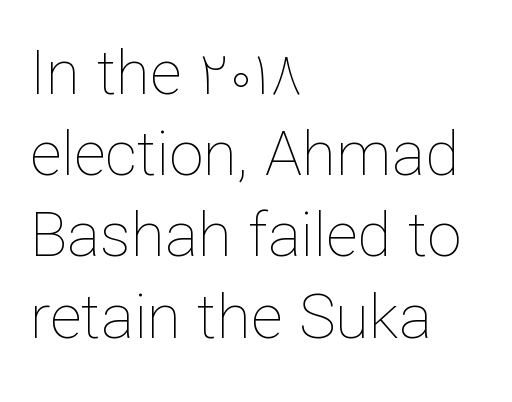
{"italic": "no", "bold": "no", "weight": "thin", "width": "normal", "stroke_contrast": "low", "x_height": "medium", "monospaced": "no", "underline": "no", "align": "left", "line_spacing": "normal", "line_spacing_ratio": 1.31, "letter_spacing": "normal", "letter_spacing_em": 0.0, "glyph_px": 62}
